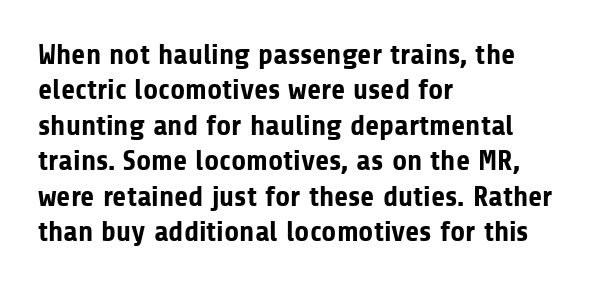
Q: Is the text bold? A: Yes.
Q: Is the text italic (slanted)? A: No, it is upright.
Q: Is the typeface a serif or a sans-serif typeface? A: Sans-serif.
Q: Is the text underlined? A: No.
Q: How is the paragraph aligned? A: Left-aligned.
Q: Is the spacing between letters normal or unusually wide? A: Normal.
Q: Width (condensed, normal, or wide)? A: Normal.
Q: Stroke contrast? A: Low.
Q: x-height? A: Medium.
Q: Monospaced? A: No.
